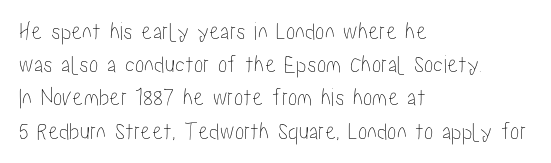
The image shows 25 px text type, upright; set left-aligned, normal line spacing (1.33x), normal letter spacing, not underlined.
